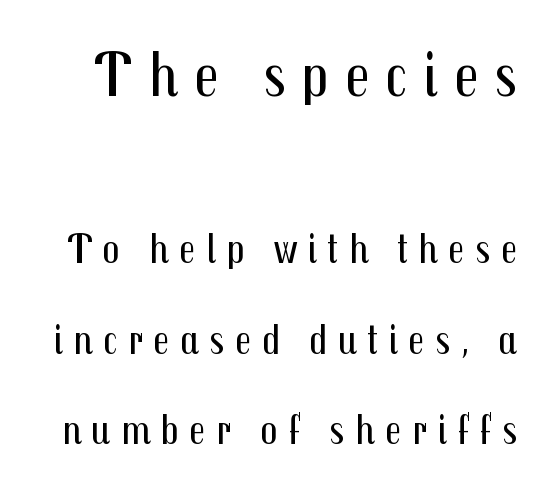
Q: Is the text bold? A: No.
Q: Is the text italic (slanted)? A: No, it is upright.
Q: Is the typeface a serif or a sans-serif typeface? A: Sans-serif.
Q: Is the text underlined? A: No.
Q: Is the spacing between letters normal or unusually wide? A: Unusually wide.
Q: Is the spacing between lines tight, normal or loose? A: Loose.
Q: Which block of text is set in a larger size, the first (top) or the second (bottom)? A: The first (top) one.
Q: Width (condensed, normal, or wide)? A: Condensed.
Q: Stroke contrast? A: Medium.
Q: x-height? A: Medium.
Q: Monospaced? A: No.
